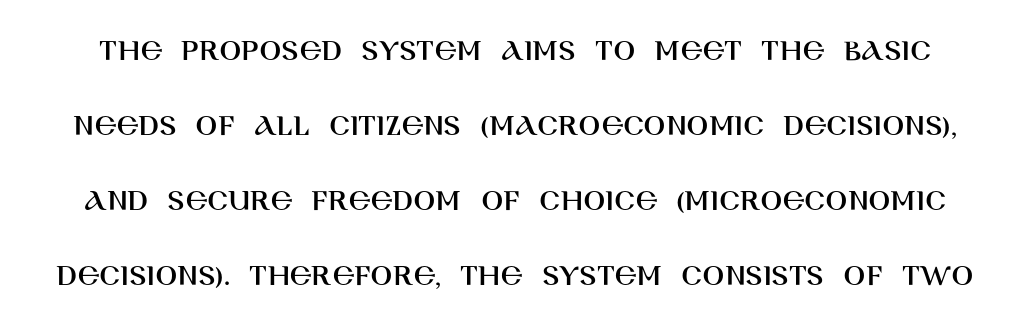
{"serif": "no", "italic": "no", "width": "normal", "stroke_contrast": "high", "x_height": "large", "monospaced": "no", "underline": "no", "line_spacing": "loose", "line_spacing_ratio": 2.34, "letter_spacing": "normal", "letter_spacing_em": 0.0, "glyph_px": 32}
